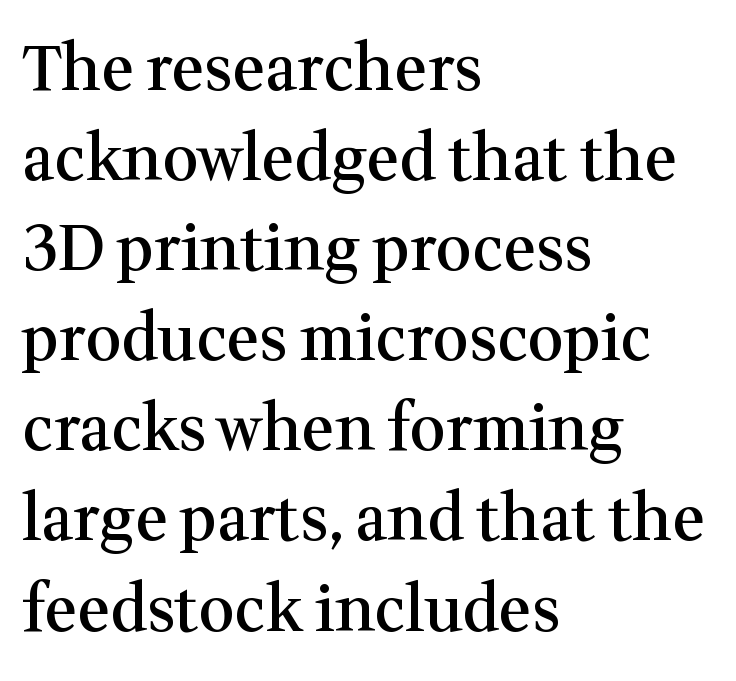
{"serif": "yes", "italic": "no", "bold": "semi", "weight": "semibold", "width": "normal", "stroke_contrast": "medium", "x_height": "medium", "monospaced": "no", "underline": "no", "align": "left", "line_spacing": "normal", "line_spacing_ratio": 1.43, "letter_spacing": "normal", "letter_spacing_em": 0.0, "glyph_px": 63}
